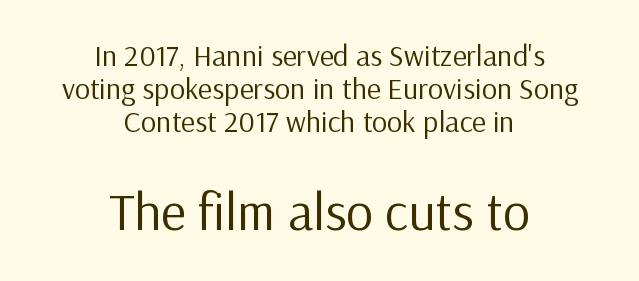
{"serif": "no", "italic": "no", "bold": "no", "weight": "regular", "width": "normal", "stroke_contrast": "low", "x_height": "medium", "monospaced": "no", "underline": "no", "align": "center", "line_spacing": "tight", "line_spacing_ratio": 1.1, "letter_spacing": "normal", "letter_spacing_em": 0.0, "larger_block": "second", "size_ratio": 1.77, "glyph_px": 53}
